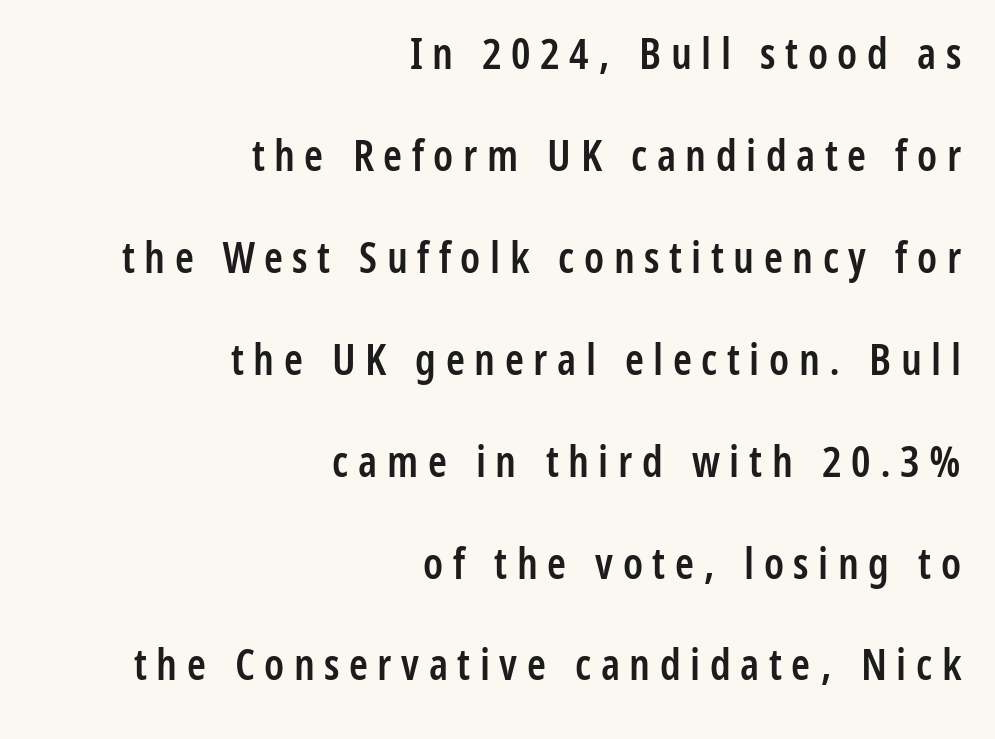
Q: Is the text bold? A: Semi-bold.
Q: Is the text italic (slanted)? A: No, it is upright.
Q: Is the typeface a serif or a sans-serif typeface? A: Sans-serif.
Q: Is the text underlined? A: No.
Q: How is the paragraph aligned? A: Right-aligned.
Q: Is the spacing between letters normal or unusually wide? A: Unusually wide.
Q: Is the spacing between lines tight, normal or loose? A: Loose.
Q: Width (condensed, normal, or wide)? A: Condensed.
Q: Stroke contrast? A: Low.
Q: x-height? A: Medium.
Q: Monospaced? A: No.
